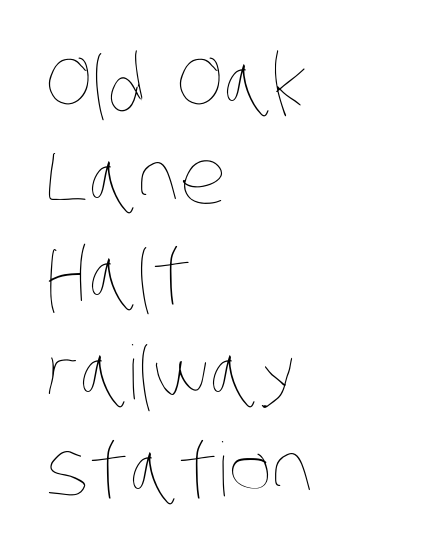
The image shows 74 px thin, condensed type; set left-aligned, normal line spacing (1.31x), normal letter spacing, not underlined; low stroke contrast and a large x-height.
